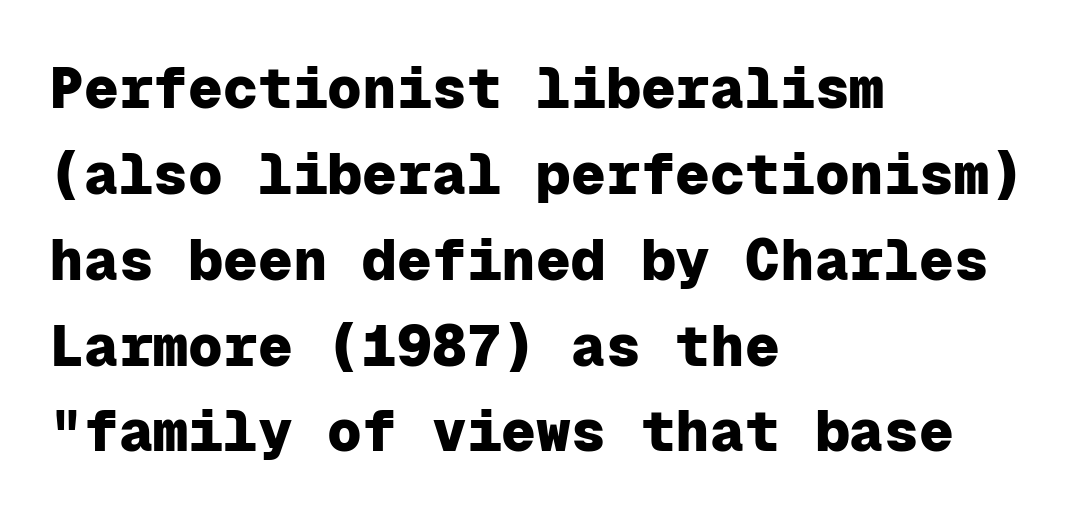
Q: Is the text bold? A: Yes.
Q: Is the text italic (slanted)? A: No, it is upright.
Q: Is the typeface a serif or a sans-serif typeface? A: Sans-serif.
Q: Is the text underlined? A: No.
Q: How is the paragraph aligned? A: Left-aligned.
Q: Is the spacing between letters normal or unusually wide? A: Normal.
Q: Is the spacing between lines tight, normal or loose? A: Normal.
Q: Width (condensed, normal, or wide)? A: Normal.
Q: Stroke contrast? A: Low.
Q: x-height? A: Medium.
Q: Monospaced? A: Yes.
